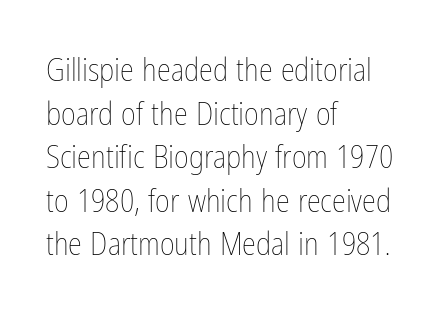
{"italic": "no", "bold": "no", "weight": "thin", "width": "condensed", "stroke_contrast": "low", "x_height": "medium", "monospaced": "no", "underline": "no", "align": "left", "line_spacing": "normal", "line_spacing_ratio": 1.36, "letter_spacing": "normal", "letter_spacing_em": 0.0, "glyph_px": 32}
